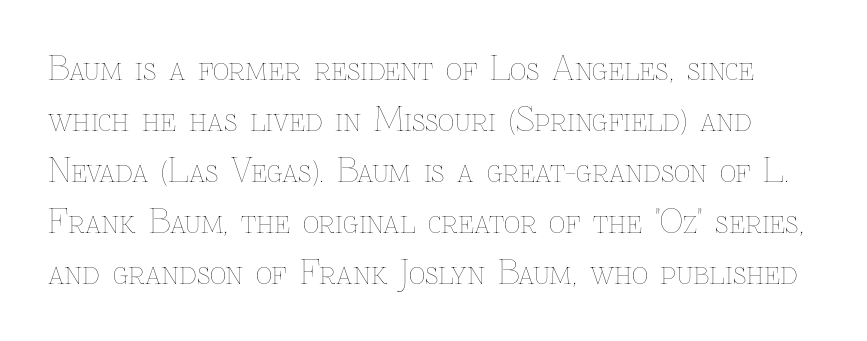
Heaviness? Minimal to ordinary, like unemphasized prose. The designer left line spacing at the default. How are the letters spaced? Ordinarily, with no added tracking. The area under the type is left untouched. Do the characters align in a grid? No, the font is proportional. Posture: upright roman.
